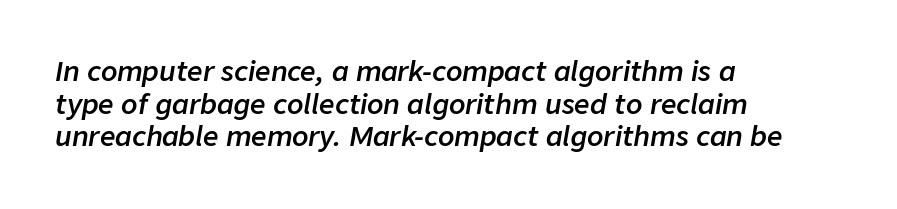
{"italic": "yes", "lean": "right", "slant_degrees": 9, "bold": "semi", "underline": "no", "align": "left", "line_spacing_ratio": 1.21, "letter_spacing": "normal", "letter_spacing_em": 0.0, "glyph_px": 27}
